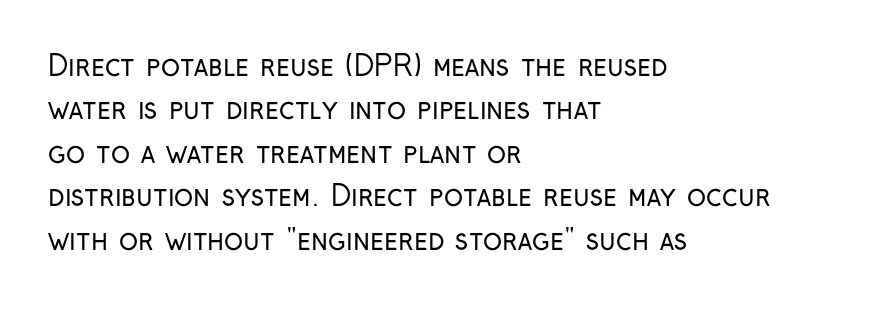
Q: Is the text bold? A: No.
Q: Is the text italic (slanted)? A: No, it is upright.
Q: Is the typeface a serif or a sans-serif typeface? A: Sans-serif.
Q: Is the text underlined? A: No.
Q: How is the paragraph aligned? A: Left-aligned.
Q: Is the spacing between letters normal or unusually wide? A: Normal.
Q: Is the spacing between lines tight, normal or loose? A: Normal.
Q: Width (condensed, normal, or wide)? A: Condensed.
Q: Stroke contrast? A: Low.
Q: x-height? A: Medium.
Q: Monospaced? A: No.
